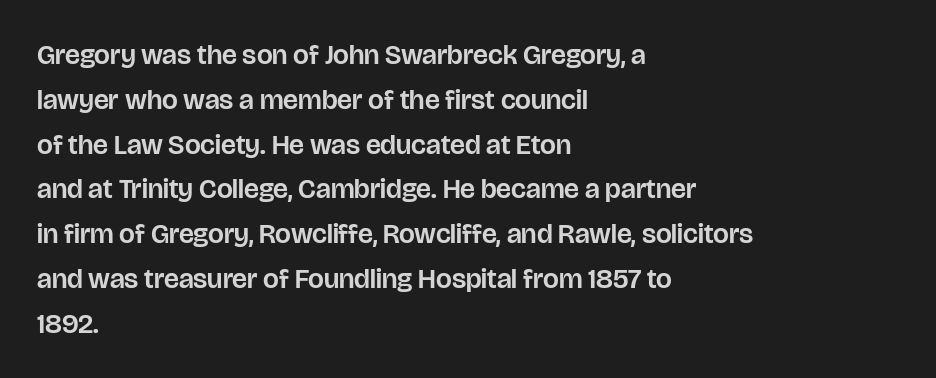
Q: Is the text italic (slanted)? A: No, it is upright.
Q: Is the typeface a serif or a sans-serif typeface? A: Sans-serif.
Q: Is the text underlined? A: No.
Q: How is the paragraph aligned? A: Left-aligned.
Q: Is the spacing between letters normal or unusually wide? A: Normal.
Q: Is the spacing between lines tight, normal or loose? A: Normal.
Q: Width (condensed, normal, or wide)? A: Normal.
Q: Stroke contrast? A: Low.
Q: x-height? A: Large.
Q: Monospaced? A: No.
